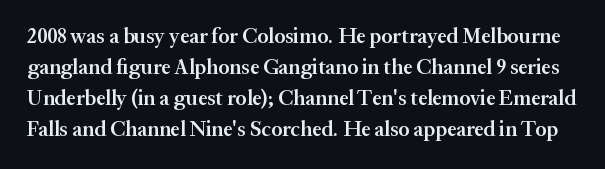
The image shows 21 px text type, upright; set normal line spacing (1.47x), normal letter spacing, not underlined.
